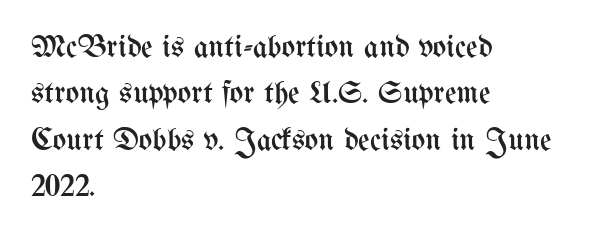
No heavy texture on the line: the type isn't bold. Unlike italic type, these characters show no tilt at all. All the whitespace from short lines collects on the right. Varying glyph widths throughout — classic text-font behaviour.
